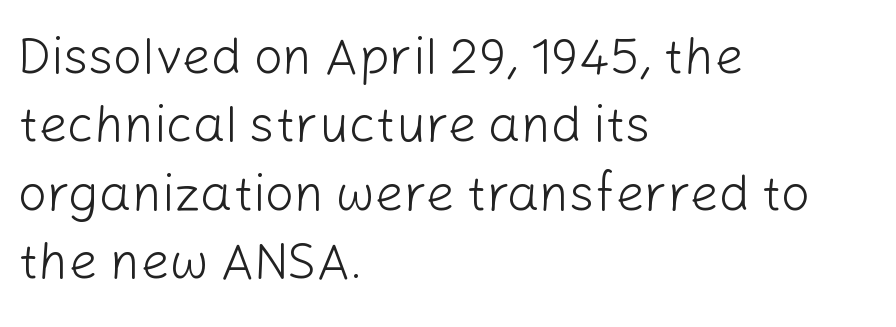
The image shows 51 px light sans-serif type, upright; set left-aligned, normal line spacing (1.34x), normal letter spacing, not underlined; low stroke contrast and a medium x-height.
